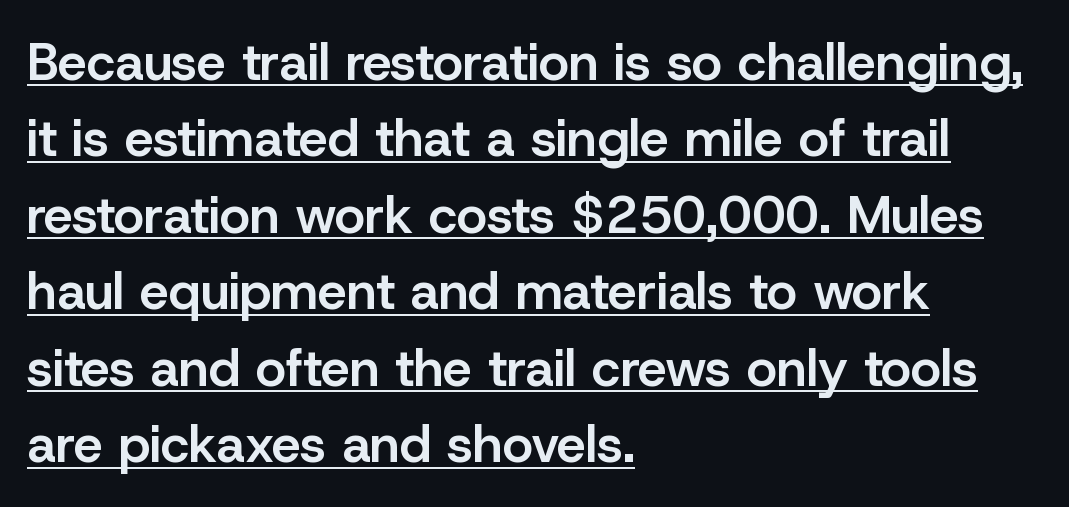
Q: Is the text bold? A: Semi-bold.
Q: Is the text italic (slanted)? A: No, it is upright.
Q: Is the typeface a serif or a sans-serif typeface? A: Sans-serif.
Q: Is the text underlined? A: Yes.
Q: How is the paragraph aligned? A: Left-aligned.
Q: Is the spacing between letters normal or unusually wide? A: Normal.
Q: Is the spacing between lines tight, normal or loose? A: Normal.
Q: Width (condensed, normal, or wide)? A: Normal.
Q: Stroke contrast? A: Low.
Q: x-height? A: Medium.
Q: Monospaced? A: No.
